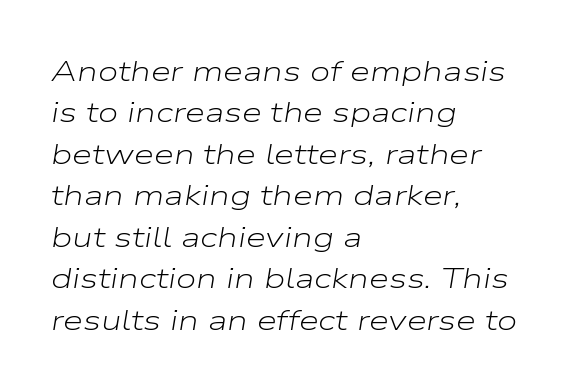
{"italic": "yes", "lean": "right", "slant_degrees": 9, "bold": "no", "weight": "light", "width": "wide", "stroke_contrast": "low", "x_height": "medium", "monospaced": "no", "underline": "no", "align": "left", "line_spacing": "normal", "line_spacing_ratio": 1.43, "letter_spacing": "normal", "letter_spacing_em": 0.0, "glyph_px": 29}
